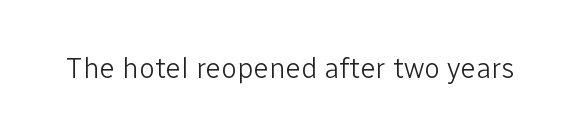
Q: Is the text bold? A: No.
Q: Is the text italic (slanted)? A: No, it is upright.
Q: Is the typeface a serif or a sans-serif typeface? A: Sans-serif.
Q: Is the text underlined? A: No.
Q: Is the spacing between letters normal or unusually wide? A: Normal.
Q: Width (condensed, normal, or wide)? A: Normal.
Q: Stroke contrast? A: Low.
Q: x-height? A: Medium.
Q: Monospaced? A: No.
